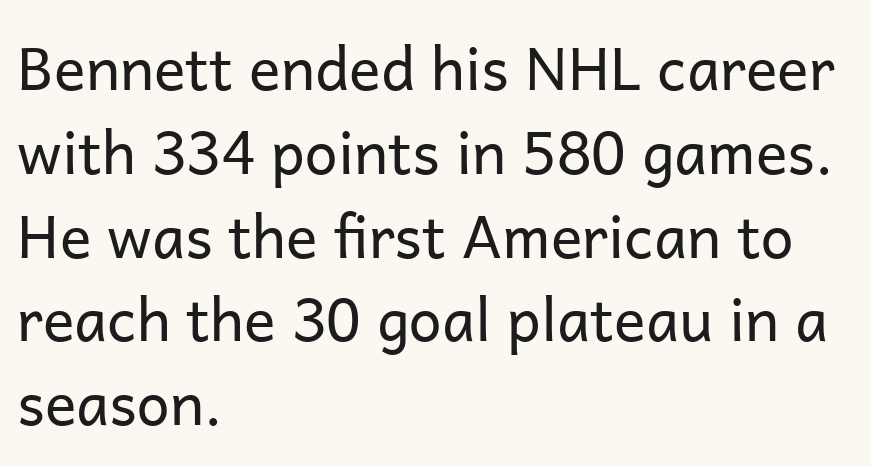
These glyphs show unthickened strokes, regular width or finer. One-word summary of the alignment: left. Compared with typical body copy, the letter spacing here is the same. A normal amount of white space separates one row of letters from the next.
